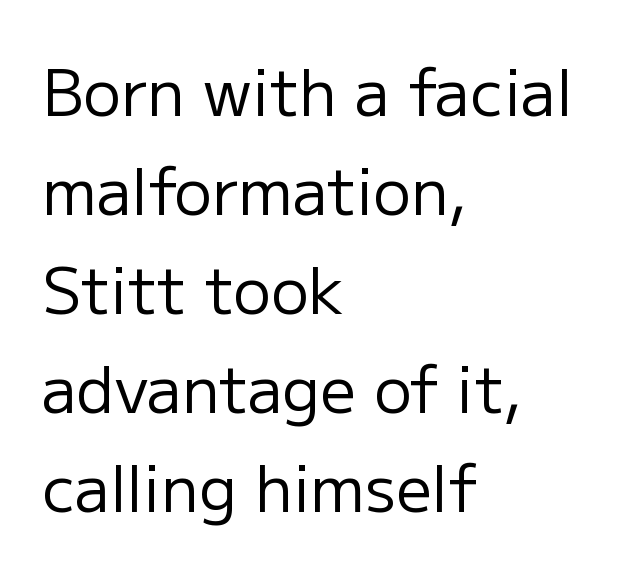
{"serif": "no", "italic": "no", "bold": "no", "weight": "regular", "width": "normal", "stroke_contrast": "low", "x_height": "medium", "monospaced": "no", "underline": "no", "align": "left", "line_spacing": "normal", "line_spacing_ratio": 1.57, "letter_spacing": "normal", "letter_spacing_em": 0.0, "glyph_px": 63}
